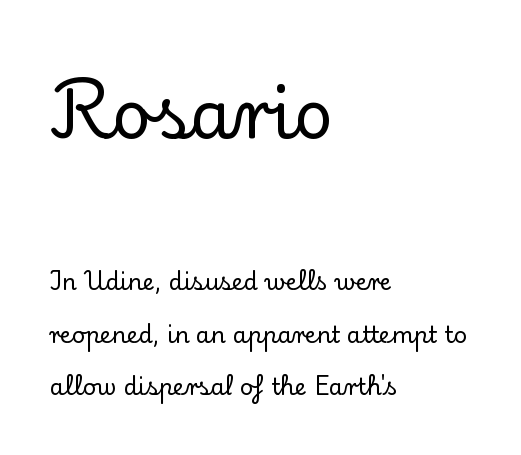
{"serif": "yes", "italic": "no", "width": "normal", "stroke_contrast": "low", "x_height": "small", "monospaced": "no", "underline": "no", "align": "left", "line_spacing": "loose", "line_spacing_ratio": 2.29, "letter_spacing": "normal", "letter_spacing_em": 0.0, "larger_block": "first", "size_ratio": 2.96, "glyph_px": 68}
